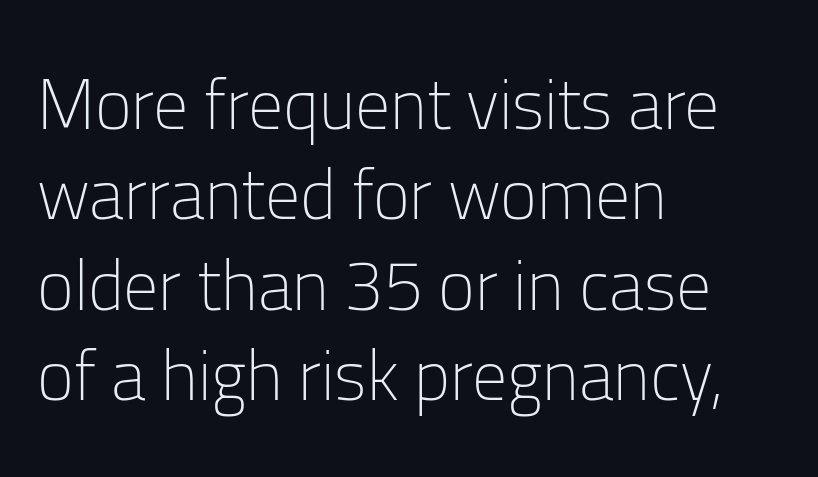
The image shows 70 px light sans-serif type, upright; set left-aligned, normal line spacing (1.29x), normal letter spacing, not underlined; low stroke contrast and a medium x-height.
